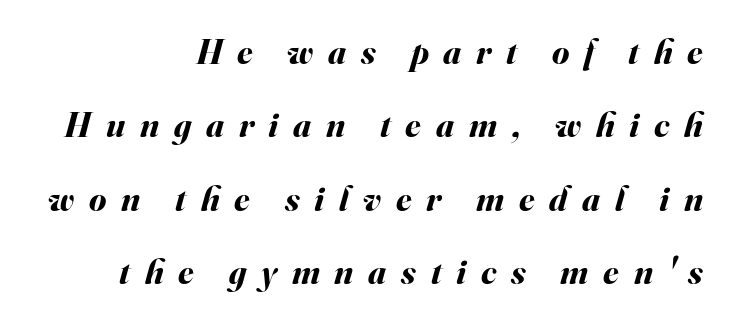
The image shows 35 px bold type, italic (leaning right); set right-aligned, loose line spacing (2.1x), unusually wide letter spacing (+0.42 em), not underlined; medium stroke contrast and a small x-height.
